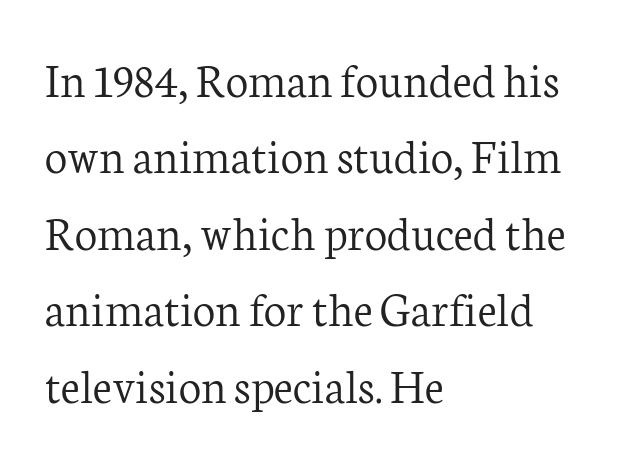
Q: Is the text bold? A: No.
Q: Is the text italic (slanted)? A: No, it is upright.
Q: Is the typeface a serif or a sans-serif typeface? A: Serif.
Q: Is the text underlined? A: No.
Q: How is the paragraph aligned? A: Left-aligned.
Q: Is the spacing between letters normal or unusually wide? A: Normal.
Q: Is the spacing between lines tight, normal or loose? A: Normal.
Q: Width (condensed, normal, or wide)? A: Normal.
Q: Stroke contrast? A: Low.
Q: x-height? A: Medium.
Q: Monospaced? A: No.
